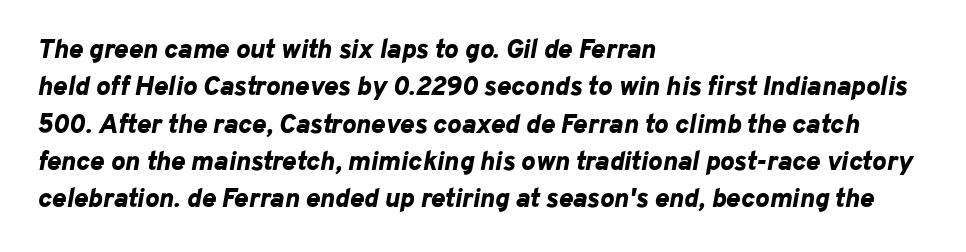
Each new line begins a customary step beneath the previous one. Short and long lines alike share a common starting point at left. Clear beneath every line of the passage. Tall strokes in this sample are angled rather than plumb.
